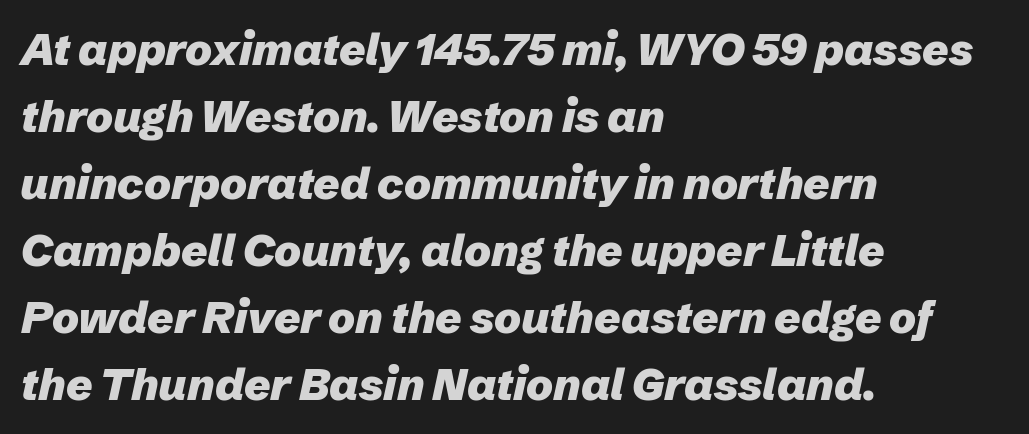
How would I describe the line gaps? Plain and ordinary. Slant detected: the letters are inclined. Inter-character spacing is left at the font's built-in metrics. Note the varied advance widths — an 'i' is clearly narrower than an 'm'. Horizontal alignment here is leftward, the default for most running prose.
